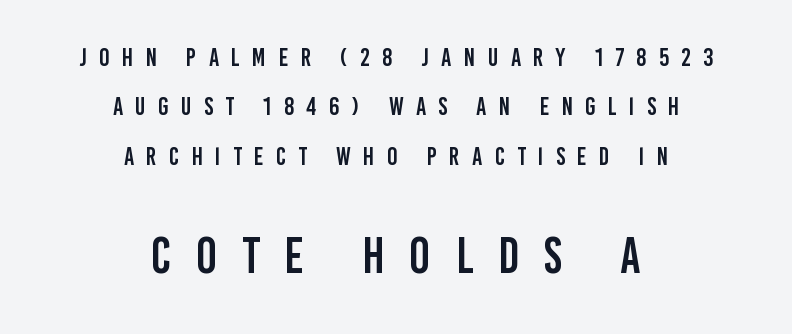
{"serif": "no", "italic": "no", "width": "condensed", "stroke_contrast": "low", "x_height": "large", "monospaced": "no", "underline": "no", "align": "center", "line_spacing": "loose", "line_spacing_ratio": 1.98, "letter_spacing": "wide", "letter_spacing_em": 0.49, "larger_block": "second", "size_ratio": 2.0, "glyph_px": 50}
